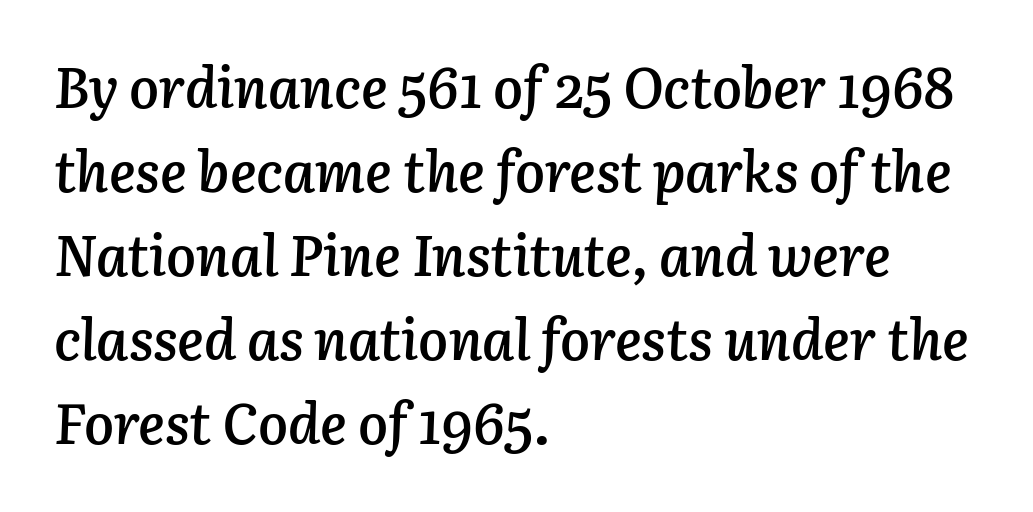
{"italic": "yes", "lean": "right", "slant_degrees": 3, "bold": "semi", "weight": "semibold", "width": "normal", "stroke_contrast": "low", "x_height": "medium", "monospaced": "no", "underline": "no", "align": "left", "line_spacing": "normal", "line_spacing_ratio": 1.5, "letter_spacing": "normal", "letter_spacing_em": 0.0, "glyph_px": 56}
